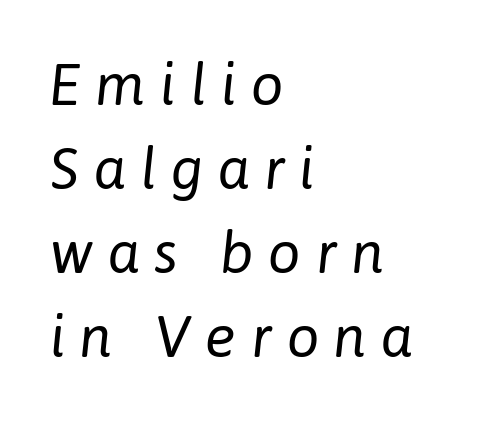
Q: Is the text bold? A: No.
Q: Is the text italic (slanted)? A: Yes, it leans right by about 6 degrees.
Q: Is the text underlined? A: No.
Q: How is the paragraph aligned? A: Left-aligned.
Q: Is the spacing between letters normal or unusually wide? A: Unusually wide.
Q: Is the spacing between lines tight, normal or loose? A: Normal.
Q: Width (condensed, normal, or wide)? A: Normal.
Q: Stroke contrast? A: Low.
Q: x-height? A: Medium.
Q: Monospaced? A: No.
